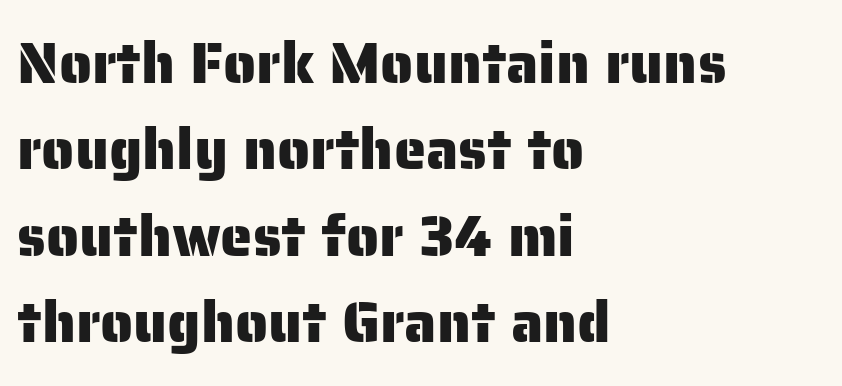
The image shows 58 px sans-serif type, upright; set left-aligned, normal line spacing (1.49x), normal letter spacing, not underlined; low stroke contrast and a medium x-height.
